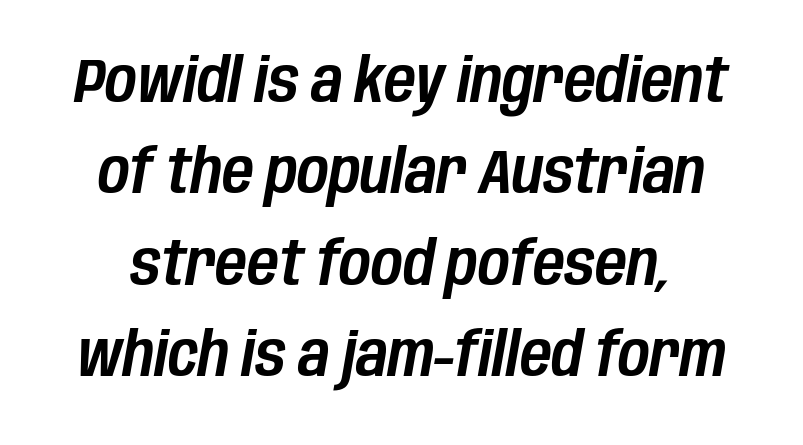
{"italic": "yes", "lean": "right", "slant_degrees": 10, "width": "condensed", "stroke_contrast": "low", "x_height": "large", "monospaced": "no", "underline": "no", "line_spacing": "normal", "line_spacing_ratio": 1.5, "letter_spacing": "normal", "letter_spacing_em": 0.0, "glyph_px": 61}
